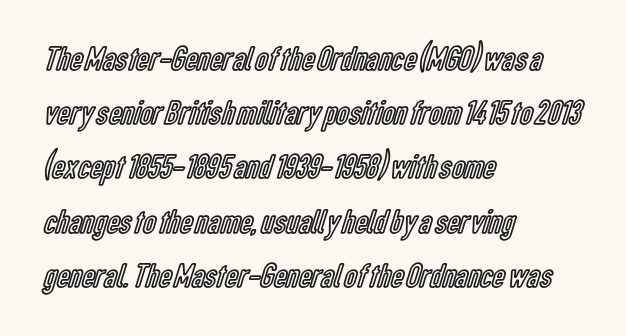
Line beginnings align vertically; line endings do not. This sample has the flowing, uneven cadence of proportional lettering. The designer left line spacing at the default.
